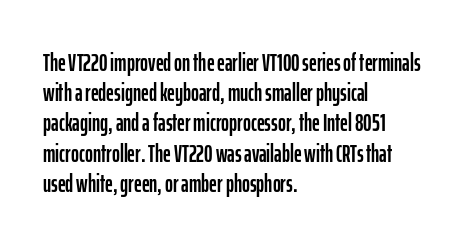
The image shows 24 px text type, upright; set left-aligned, normal line spacing (1.26x), normal letter spacing, not underlined.
